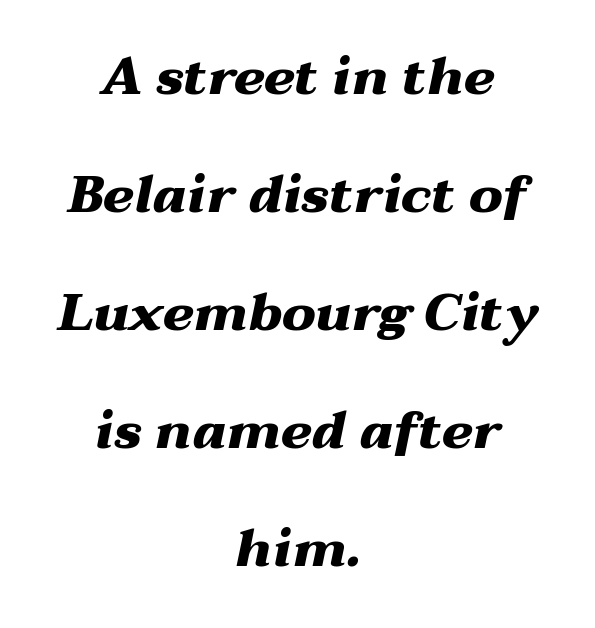
{"italic": "yes", "lean": "right", "slant_degrees": 12, "bold": "yes", "weight": "heavy", "width": "wide", "stroke_contrast": "medium", "x_height": "medium", "monospaced": "no", "underline": "no", "align": "center", "line_spacing": "loose", "line_spacing_ratio": 2.27, "letter_spacing": "normal", "letter_spacing_em": 0.0, "glyph_px": 52}
